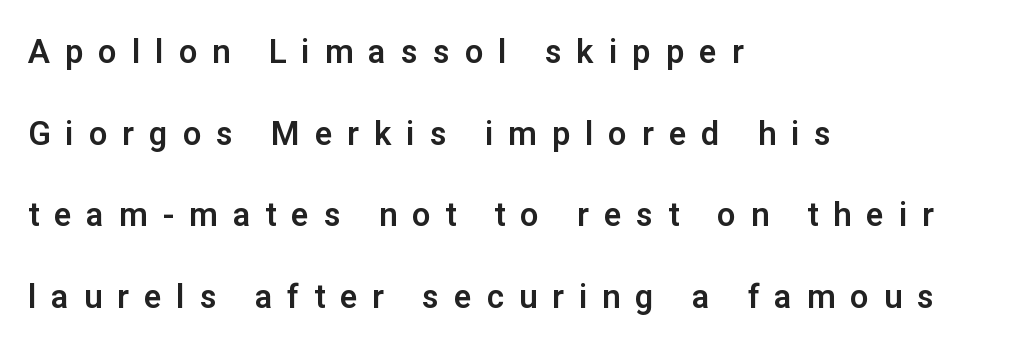
Typeset ragged right — the left edge is the straight one. A typesetter would mark this as roman, not italic. Each word looks stretched out because of the extra space between its letters. Anything drawn beneath the words? Only blank space. The type family on display is of the sans-serif kind.
